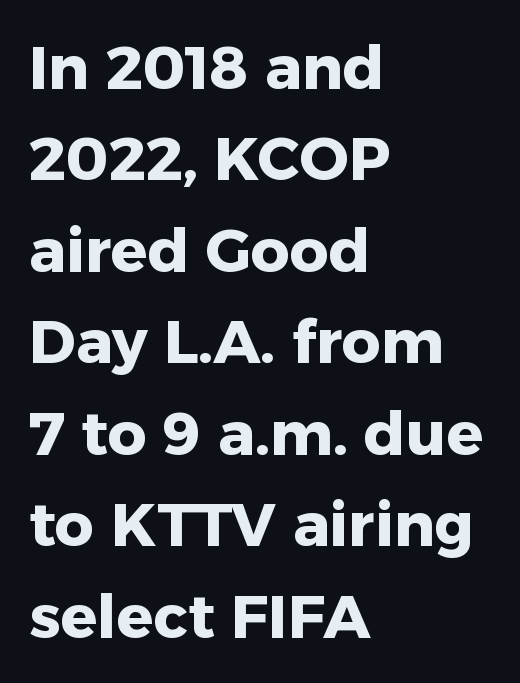
Q: Is the text bold? A: Yes.
Q: Is the text italic (slanted)? A: No, it is upright.
Q: Is the typeface a serif or a sans-serif typeface? A: Sans-serif.
Q: Is the text underlined? A: No.
Q: How is the paragraph aligned? A: Left-aligned.
Q: Is the spacing between letters normal or unusually wide? A: Normal.
Q: Is the spacing between lines tight, normal or loose? A: Normal.
Q: Width (condensed, normal, or wide)? A: Normal.
Q: Stroke contrast? A: Low.
Q: x-height? A: Medium.
Q: Monospaced? A: No.
